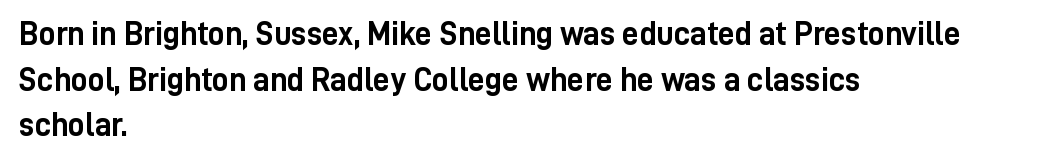
The image shows 33 px semibold, condensed sans-serif type, upright; set left-aligned, normal line spacing (1.38x), normal letter spacing, not underlined; low stroke contrast and a medium x-height.
